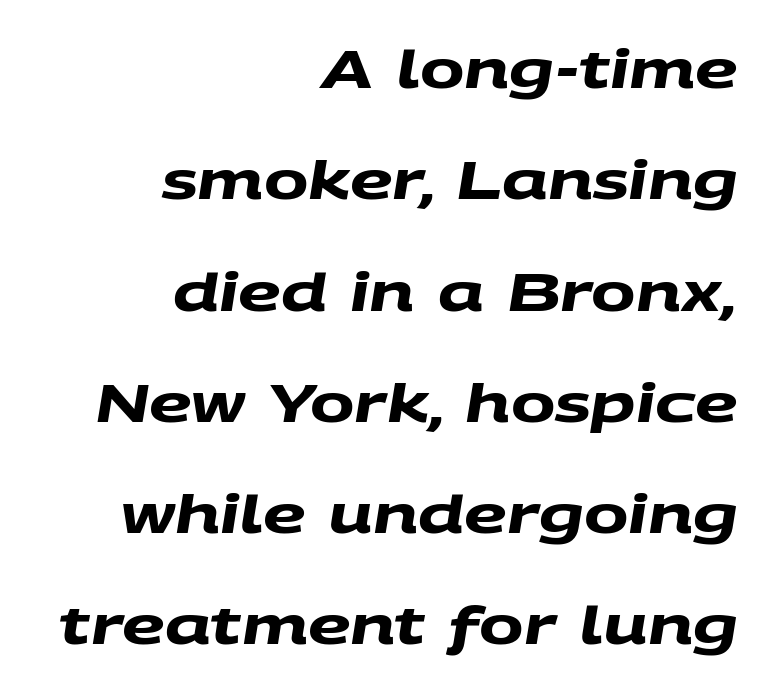
The rendering uses a bold face; every stroke is thick and dark. In terms of letterspacing, this is plain default setting. In terms of letterform style, serifs are entirely absent. Regarding leading, the lines here are spaced well apart. Reading down the block, your eye finds every line finishing at a fixed right position.
